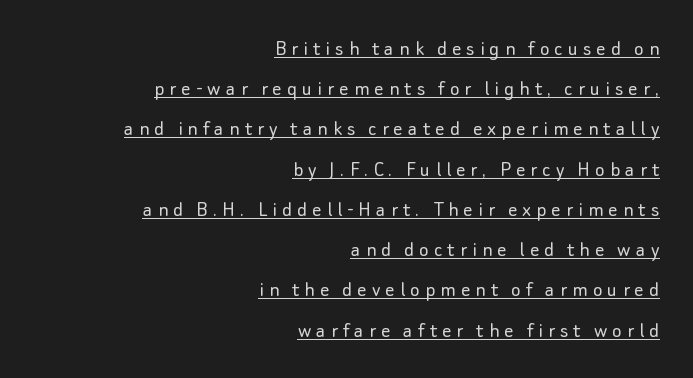
Tracking value appears strongly positive — letters spread wide. These characters rest on top of a visible drawn line. Which margin do the lines hug? The right one — the left edge is uneven. The font sits on the lighter half of the weight spectrum, regular included. Tall strokes in this sample are plumb rather than angled.
